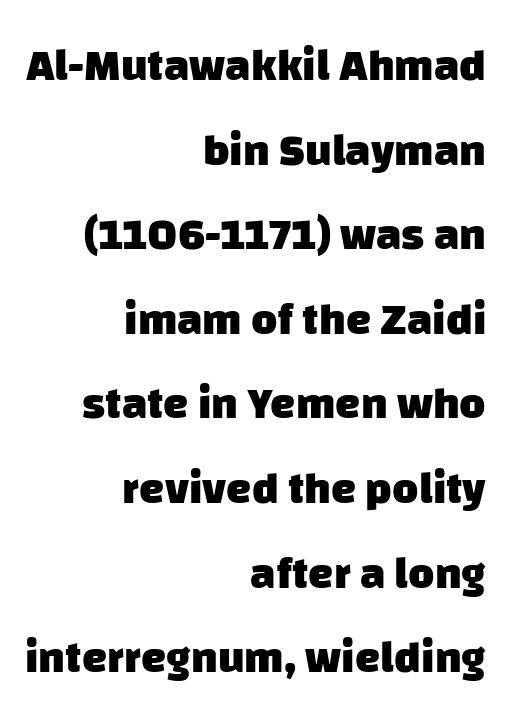
Q: Is the text bold? A: Yes.
Q: Is the typeface a serif or a sans-serif typeface? A: Sans-serif.
Q: Is the text underlined? A: No.
Q: How is the paragraph aligned? A: Right-aligned.
Q: Is the spacing between letters normal or unusually wide? A: Normal.
Q: Width (condensed, normal, or wide)? A: Normal.
Q: Stroke contrast? A: Low.
Q: x-height? A: Large.
Q: Monospaced? A: No.
